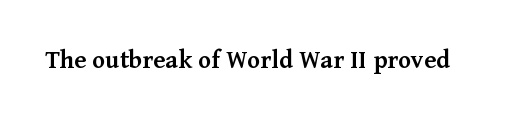
Honestly, the letter spacing is just normal — you wouldn't notice it. Only glyphs here, with clear space below each row. The typography opts for an upright posture over an oblique one. Set as a demibold, roughly 600 on the weight scale.
